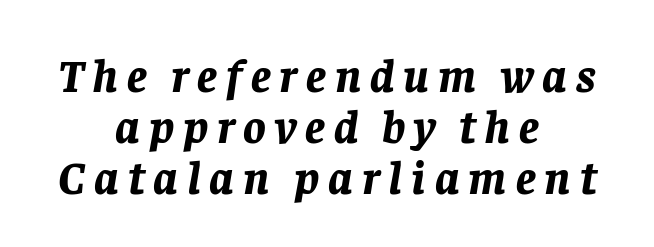
Q: Is the text bold? A: Yes.
Q: Is the text italic (slanted)? A: Yes, it leans right by about 8 degrees.
Q: Is the text underlined? A: No.
Q: How is the paragraph aligned? A: Centered.
Q: Is the spacing between lines tight, normal or loose? A: Tight.
Q: Width (condensed, normal, or wide)? A: Normal.
Q: Stroke contrast? A: Low.
Q: x-height? A: Large.
Q: Monospaced? A: No.
